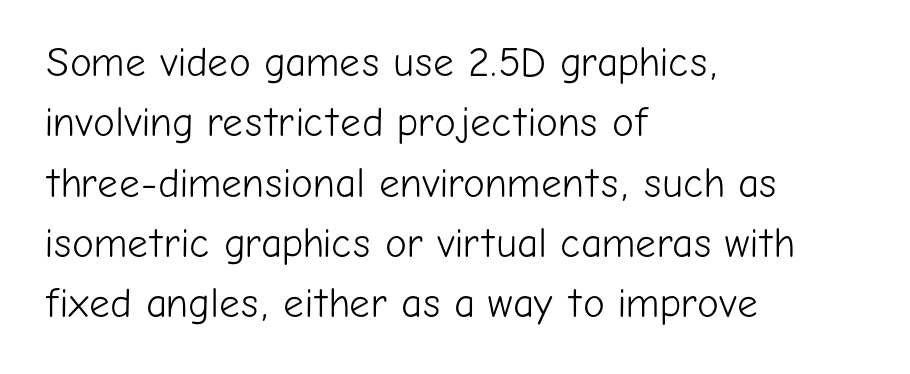
The zone under the glyphs is completely vacant. Serifs: no, the terminals of the letterforms are clean. The lettering stays uniformly vertical, giving the passage a roman look. Teacher's note: observe the even left margin — that is flush-left alignment.
